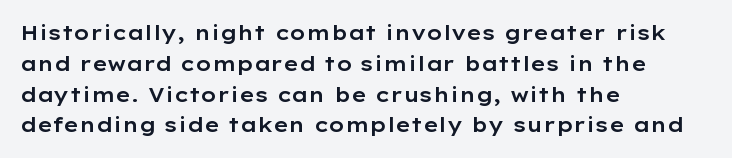
{"italic": "no", "underline": "no", "align": "left", "line_spacing": "normal", "line_spacing_ratio": 1.54, "letter_spacing": "normal", "letter_spacing_em": 0.0, "glyph_px": 20}
